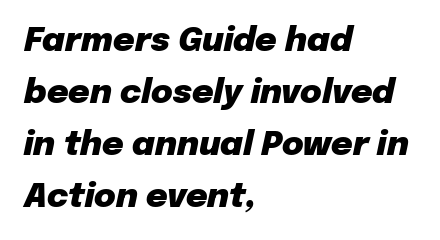
Q: Is the text bold? A: Yes.
Q: Is the text italic (slanted)? A: Yes, it leans right by about 12 degrees.
Q: Is the text underlined? A: No.
Q: How is the paragraph aligned? A: Left-aligned.
Q: Is the spacing between letters normal or unusually wide? A: Normal.
Q: Is the spacing between lines tight, normal or loose? A: Normal.
Q: Width (condensed, normal, or wide)? A: Normal.
Q: Stroke contrast? A: Low.
Q: x-height? A: Medium.
Q: Monospaced? A: No.
